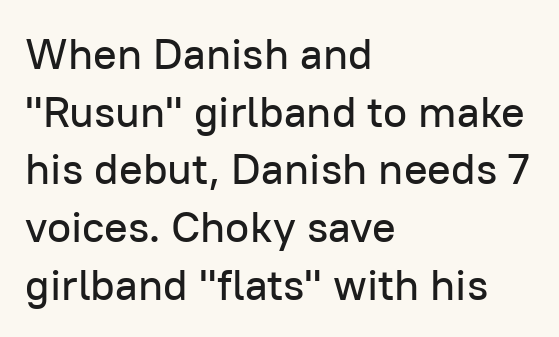
Q: Is the text italic (slanted)? A: No, it is upright.
Q: Is the typeface a serif or a sans-serif typeface? A: Sans-serif.
Q: Is the text underlined? A: No.
Q: How is the paragraph aligned? A: Left-aligned.
Q: Is the spacing between letters normal or unusually wide? A: Normal.
Q: Is the spacing between lines tight, normal or loose? A: Normal.
Q: Width (condensed, normal, or wide)? A: Normal.
Q: Stroke contrast? A: Low.
Q: x-height? A: Medium.
Q: Monospaced? A: No.
